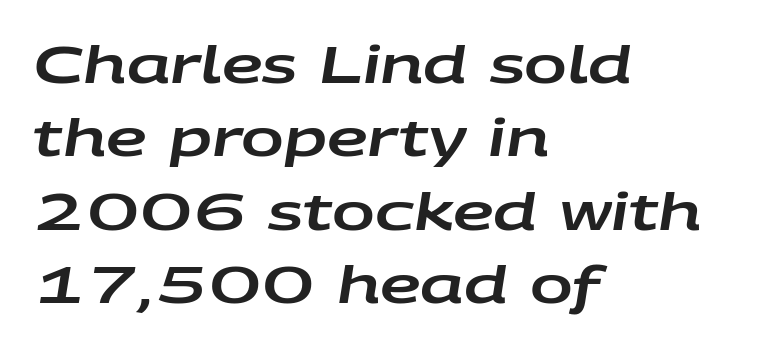
The ragged edge is on the right, which tells us the setting is flush left. Evenly set lines give the paragraph a standard silhouette. Varying glyph widths throughout — classic text-font behaviour. Notice how the stems are inclined rather than vertical — that's the hallmark of italics. Look at the tracking — it's just the regular setting, nothing added. Glance below the letters and you will spot only blank space.
